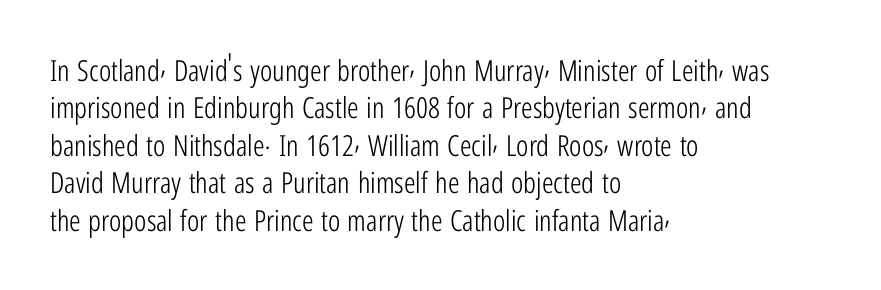
{"serif": "no", "italic": "no", "bold": "no", "weight": "light", "width": "condensed", "stroke_contrast": "low", "x_height": "medium", "monospaced": "no", "underline": "no", "align": "left", "line_spacing": "normal", "line_spacing_ratio": 1.29, "letter_spacing": "normal", "letter_spacing_em": 0.0, "glyph_px": 29}
